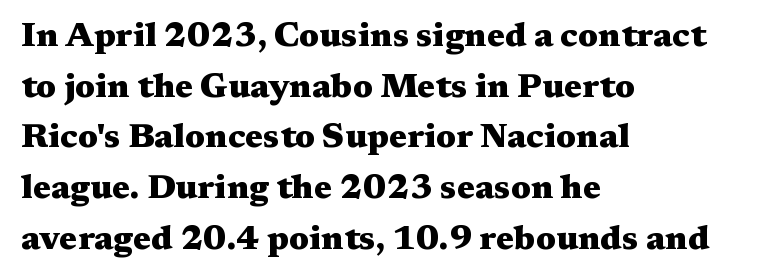
{"serif": "yes", "italic": "no", "bold": "yes", "weight": "heavy", "width": "wide", "stroke_contrast": "medium", "x_height": "medium", "monospaced": "no", "underline": "no", "align": "left", "line_spacing": "normal", "line_spacing_ratio": 1.49, "letter_spacing": "normal", "letter_spacing_em": 0.0, "glyph_px": 34}
